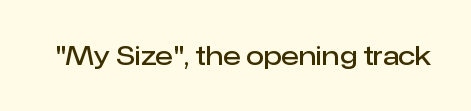
Q: Is the text bold? A: Semi-bold.
Q: Is the text italic (slanted)? A: No, it is upright.
Q: Is the text underlined? A: No.
Q: Is the spacing between letters normal or unusually wide? A: Normal.
